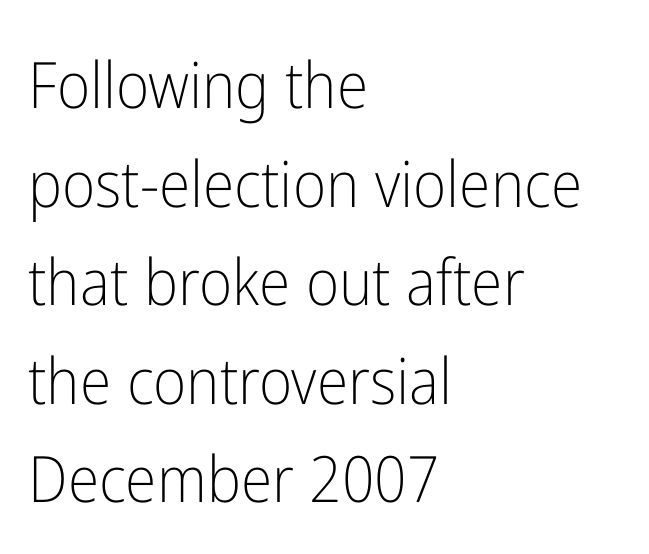
Q: Is the text bold? A: No.
Q: Is the text italic (slanted)? A: No, it is upright.
Q: Is the typeface a serif or a sans-serif typeface? A: Sans-serif.
Q: Is the text underlined? A: No.
Q: How is the paragraph aligned? A: Left-aligned.
Q: Is the spacing between letters normal or unusually wide? A: Normal.
Q: Is the spacing between lines tight, normal or loose? A: Normal.
Q: Width (condensed, normal, or wide)? A: Condensed.
Q: Stroke contrast? A: Low.
Q: x-height? A: Medium.
Q: Monospaced? A: No.
